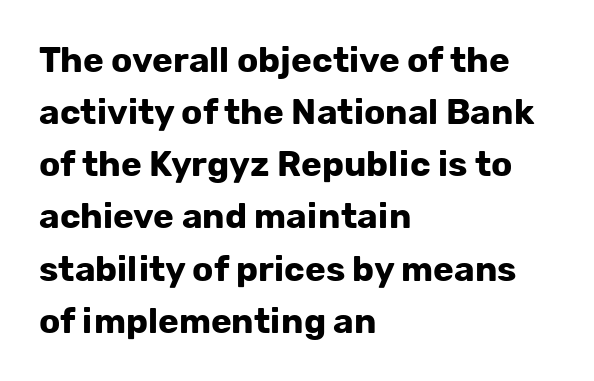
Q: Is the text bold? A: Yes.
Q: Is the text italic (slanted)? A: No, it is upright.
Q: Is the typeface a serif or a sans-serif typeface? A: Sans-serif.
Q: Is the text underlined? A: No.
Q: How is the paragraph aligned? A: Left-aligned.
Q: Is the spacing between letters normal or unusually wide? A: Normal.
Q: Is the spacing between lines tight, normal or loose? A: Normal.
Q: Width (condensed, normal, or wide)? A: Normal.
Q: Stroke contrast? A: Low.
Q: x-height? A: Medium.
Q: Monospaced? A: No.
